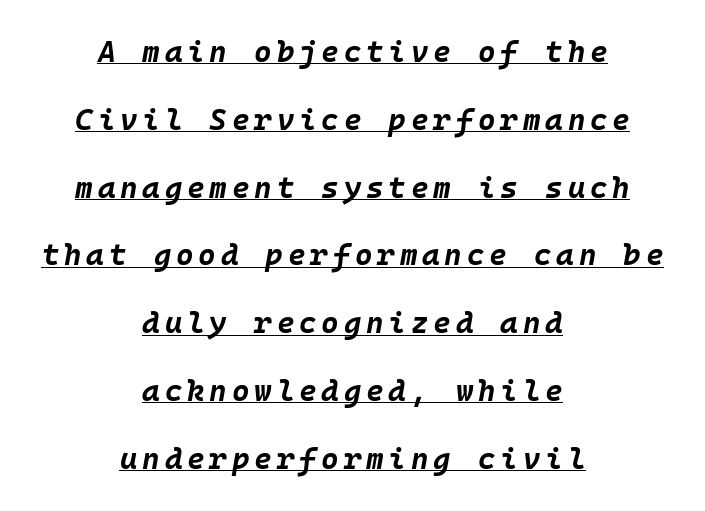
Q: Is the text bold? A: Yes.
Q: Is the text italic (slanted)? A: Yes, it leans right by about 10 degrees.
Q: Is the text underlined? A: Yes.
Q: How is the paragraph aligned? A: Centered.
Q: Is the spacing between lines tight, normal or loose? A: Loose.
Q: Width (condensed, normal, or wide)? A: Normal.
Q: Stroke contrast? A: Low.
Q: x-height? A: Large.
Q: Monospaced? A: Yes.
